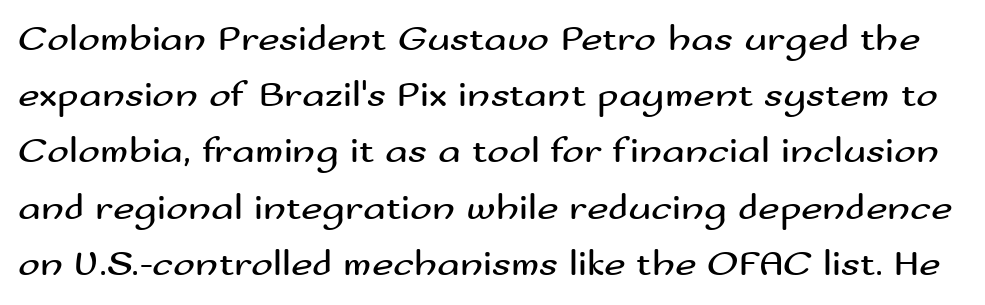
{"serif": "no", "italic": "no", "bold": "no", "weight": "regular", "width": "wide", "stroke_contrast": "medium", "x_height": "small", "monospaced": "no", "underline": "no", "line_spacing": "normal", "line_spacing_ratio": 1.52, "letter_spacing": "normal", "letter_spacing_em": 0.0, "glyph_px": 37}
